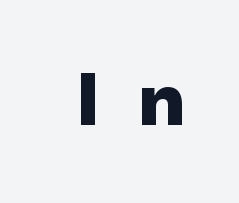
Strokes here are thick enough to call this a true bold. You can tell from the bare stems that sans-serif type was used. Character widths vary here, with narrow letters taking less room than wide ones. The lettering stays uniformly vertical, giving the passage a roman look. Descenders hang freely into open space.
